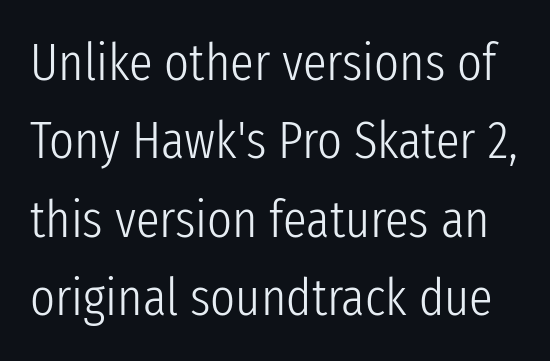
The image shows 53 px light, condensed sans-serif type, upright; set normal line spacing (1.48x), normal letter spacing, not underlined; low stroke contrast and a medium x-height.
